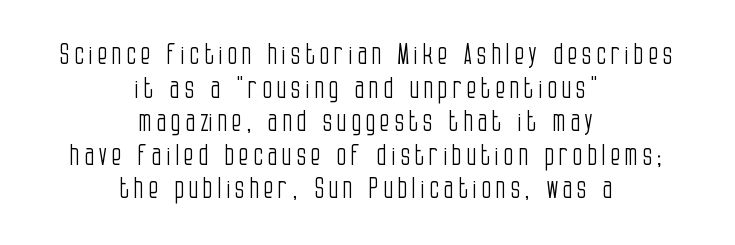
{"serif": "no", "italic": "no", "bold": "no", "weight": "light", "width": "condensed", "stroke_contrast": "low", "x_height": "large", "monospaced": "no", "underline": "no", "align": "center", "line_spacing_ratio": 1.2, "glyph_px": 28}
